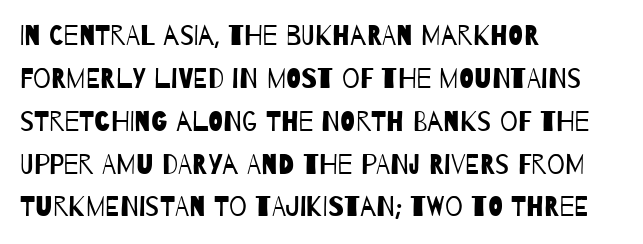
The image shows 28 px regular-weight, condensed sans-serif type; set left-aligned, normal line spacing (1.53x), normal letter spacing, not underlined; low stroke contrast and a large x-height.
